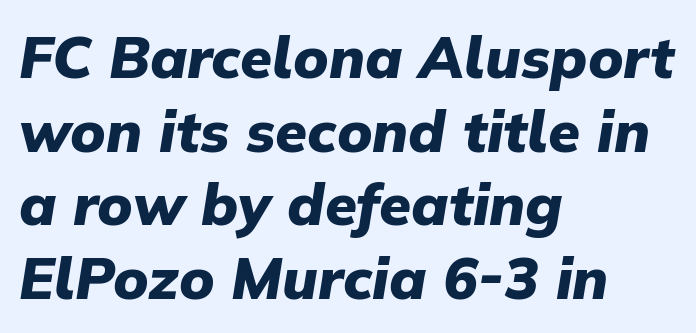
Note the varied advance widths — an 'i' is clearly narrower than an 'm'. These lines were composed using italics. No extra tracking has been applied to these lines. Every letter is thick-stroked: bold, no question.
